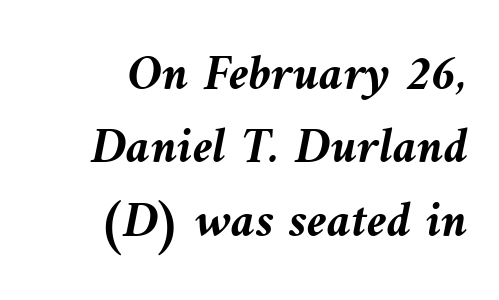
The image shows 51 px semibold type, italic (leaning left); set right-aligned, normal line spacing (1.44x), normal letter spacing, not underlined; medium stroke contrast and a medium x-height.
